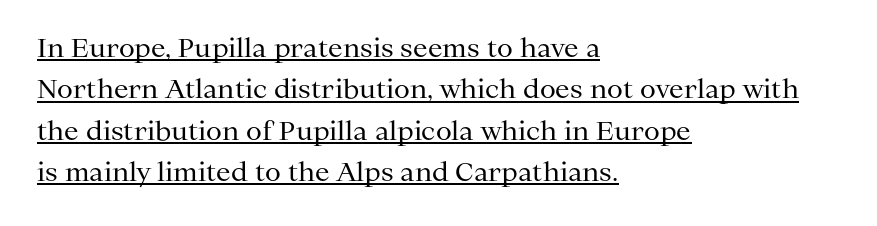
The image shows 26 px text type, upright; set left-aligned, normal line spacing (1.59x), normal letter spacing, underlined.
